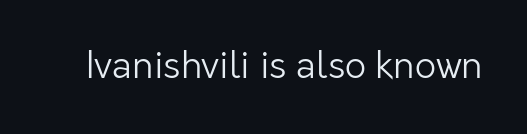
{"serif": "no", "italic": "no", "bold": "no", "weight": "light", "width": "normal", "stroke_contrast": "low", "x_height": "medium", "monospaced": "no", "underline": "no", "letter_spacing": "normal", "letter_spacing_em": 0.0, "glyph_px": 37}
